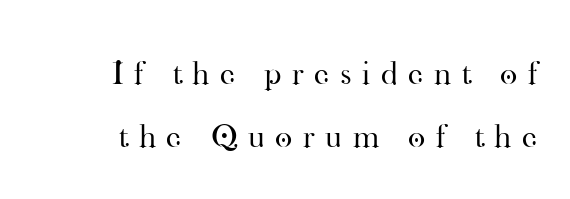
{"serif": "yes", "italic": "no", "bold": "no", "weight": "regular", "width": "normal", "stroke_contrast": "high", "x_height": "small", "monospaced": "no", "underline": "no", "align": "right", "line_spacing": "loose", "line_spacing_ratio": 1.92, "letter_spacing": "wide", "letter_spacing_em": 0.32, "glyph_px": 33}
